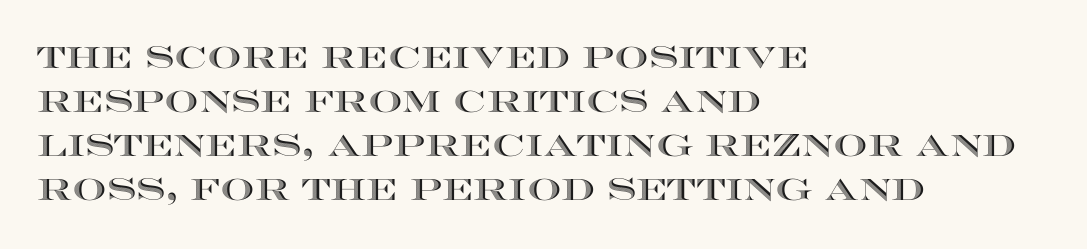
The passage shown is typed in a proportional face where columns would drift. Every row of glyphs begins at an identical x-position on the left. Glance below the letters and you will spot only blank space. Interline gaps are of average width in this sample. Quick note: not italic, upright. In terms of letterspacing, this is plain default setting.
